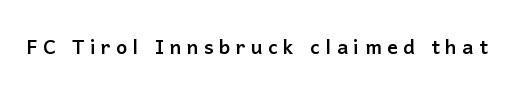
{"italic": "no", "underline": "no", "letter_spacing": "wide", "letter_spacing_em": 0.21, "glyph_px": 26}
